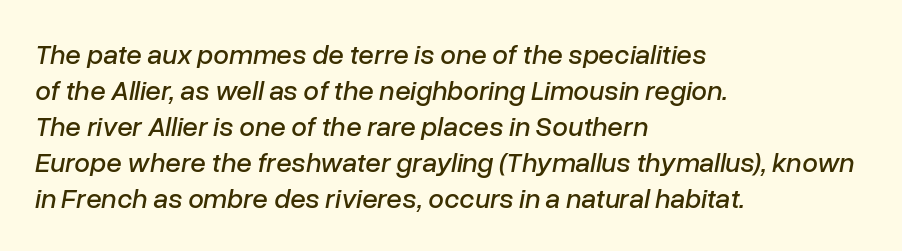
The image shows 28 px text type, italic (leaning right); set left-aligned, normal line spacing (1.29x), normal letter spacing, not underlined; low stroke contrast and a medium x-height.
